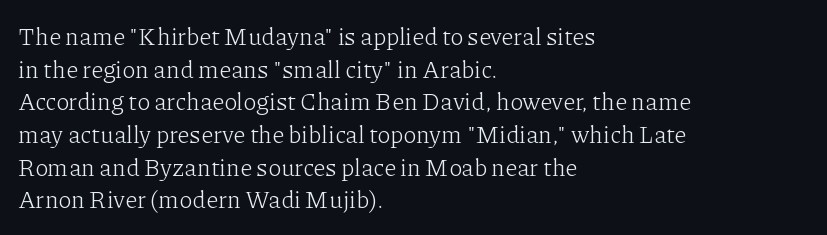
Q: Is the text bold? A: No.
Q: Is the text italic (slanted)? A: No, it is upright.
Q: Is the text underlined? A: No.
Q: How is the paragraph aligned? A: Left-aligned.
Q: Is the spacing between letters normal or unusually wide? A: Normal.
Q: Is the spacing between lines tight, normal or loose? A: Normal.
